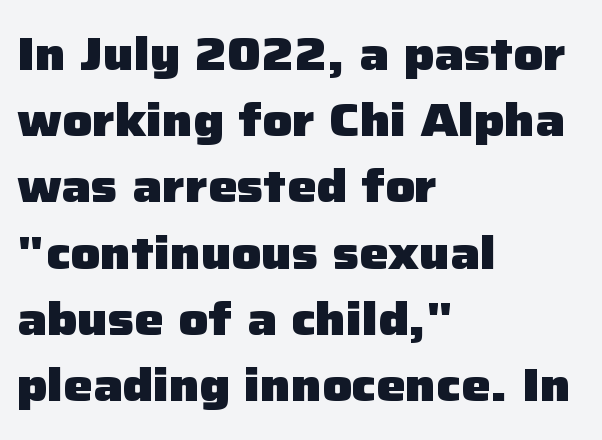
The image shows 46 px heavy sans-serif type, upright; set left-aligned, normal line spacing (1.44x), normal letter spacing, not underlined; low stroke contrast and a medium x-height.
